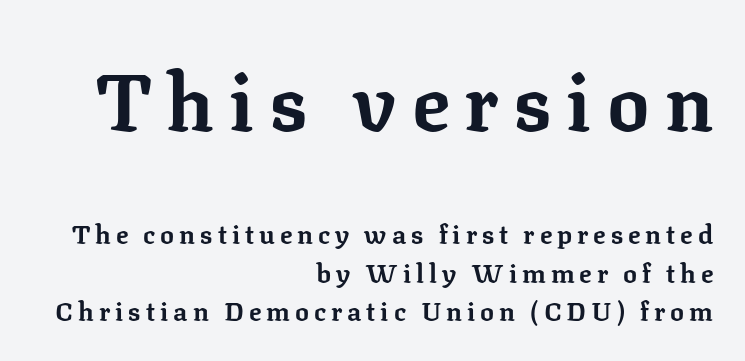
Q: Is the text bold? A: Yes.
Q: Is the text italic (slanted)? A: No, it is upright.
Q: Is the typeface a serif or a sans-serif typeface? A: Serif.
Q: Is the text underlined? A: No.
Q: How is the paragraph aligned? A: Right-aligned.
Q: Is the spacing between lines tight, normal or loose? A: Normal.
Q: Which block of text is set in a larger size, the first (top) or the second (bottom)? A: The first (top) one.
Q: Width (condensed, normal, or wide)? A: Normal.
Q: Stroke contrast? A: Low.
Q: x-height? A: Medium.
Q: Monospaced? A: No.
